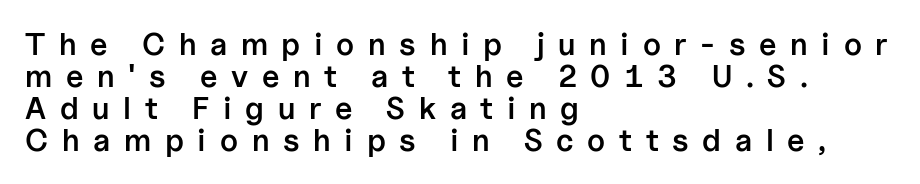
The zone under the glyphs is completely vacant. These lines are set flush left with a ragged right edge. These lines huddle together more closely than default settings would place them. The type family on display is of the sans-serif kind.
